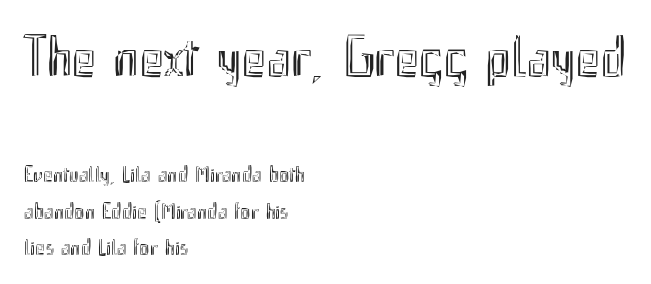
Q: Is the text italic (slanted)? A: No, it is upright.
Q: Is the text underlined? A: No.
Q: How is the paragraph aligned? A: Left-aligned.
Q: Is the spacing between letters normal or unusually wide? A: Normal.
Q: Is the spacing between lines tight, normal or loose? A: Normal.
Q: Which block of text is set in a larger size, the first (top) or the second (bottom)? A: The first (top) one.
Q: Width (condensed, normal, or wide)? A: Condensed.
Q: x-height? A: Small.
Q: Monospaced? A: No.
